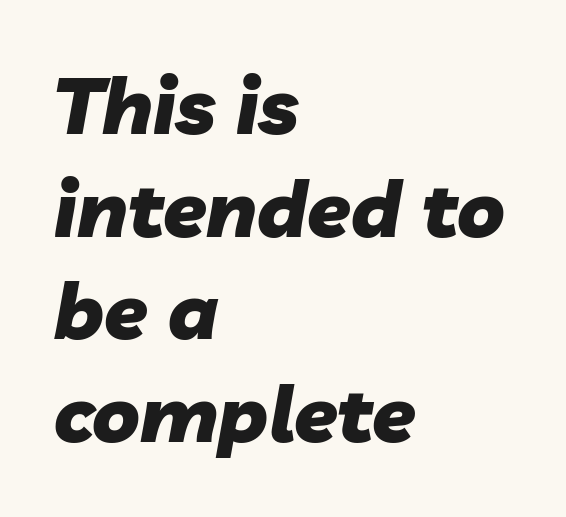
The image shows 79 px heavy type, italic (leaning right); set left-aligned, normal line spacing (1.3x), normal letter spacing, not underlined; low stroke contrast and a medium x-height.
